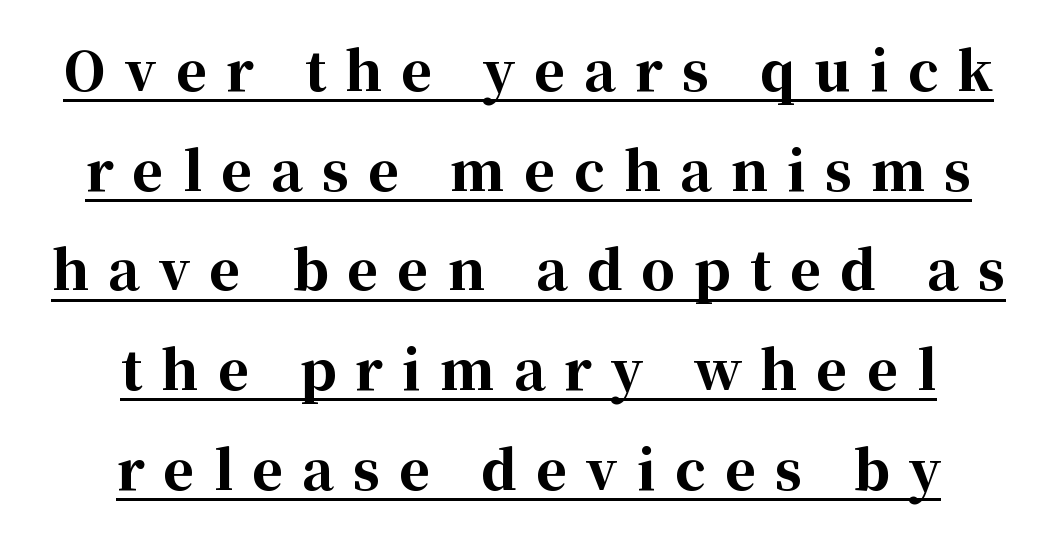
{"serif": "yes", "italic": "no", "bold": "yes", "weight": "bold", "width": "normal", "stroke_contrast": "high", "x_height": "medium", "monospaced": "no", "underline": "yes", "align": "center", "line_spacing_ratio": 1.88, "letter_spacing": "wide", "letter_spacing_em": 0.36, "glyph_px": 53}
